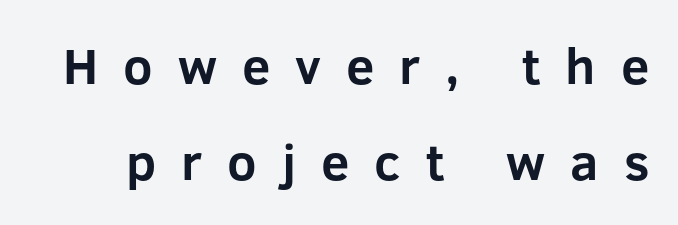
The image shows 51 px bold sans-serif type, upright; set line spacing 1.89x, unusually wide letter spacing (+0.49 em), not underlined; low stroke contrast and a medium x-height.
